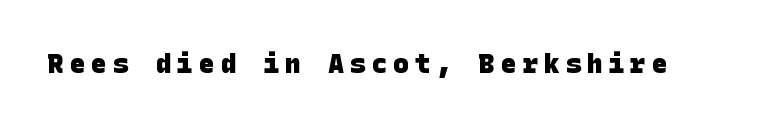
The image shows 26 px bold type; set unusually wide letter spacing (+0.23 em), not underlined.
